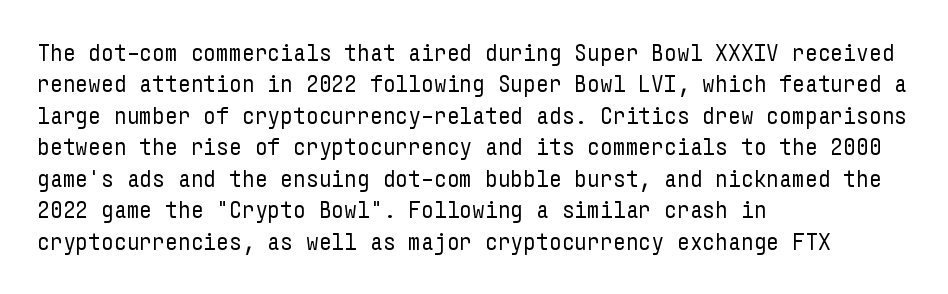
No letter is thick-stroked: the sample isn't bold. This is roman type, the default non-slanted kind. One glance says typical: line gaps are just what's usual. Plain, unruled lines of type. This sample is left-justified, so line endings fall wherever the words run out.
